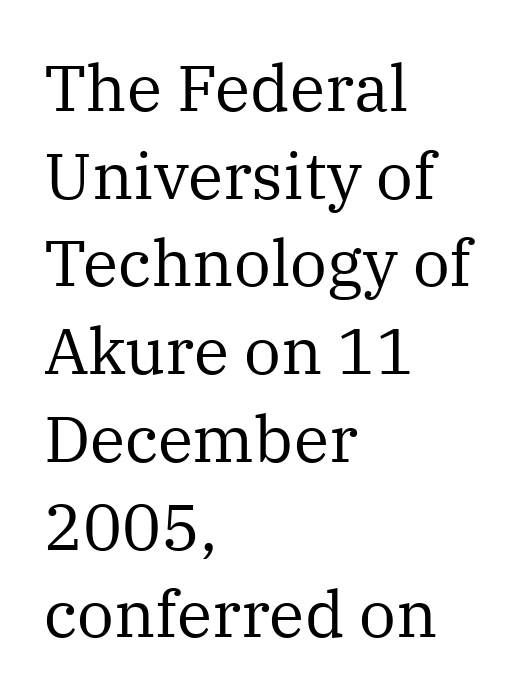
The vertical gap from one line to the next is medium. The lines are quadded left. Designer's note — italics off, roman on. Typographically, this falls in the serif category.
